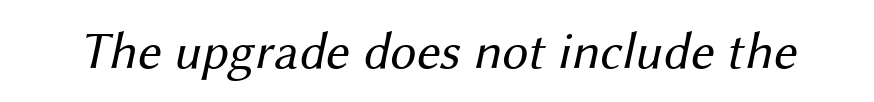
The image shows 52 px regular-weight sans-serif type; set normal letter spacing, not underlined; medium stroke contrast and a medium x-height.
